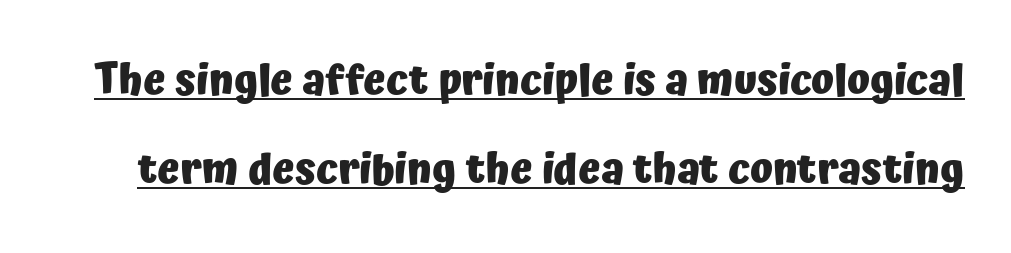
{"serif": "no", "italic": "no", "bold": "yes", "weight": "heavy", "width": "normal", "stroke_contrast": "low", "x_height": "medium", "monospaced": "no", "underline": "yes", "line_spacing": "loose", "line_spacing_ratio": 2.13, "letter_spacing": "normal", "letter_spacing_em": 0.0, "glyph_px": 42}
